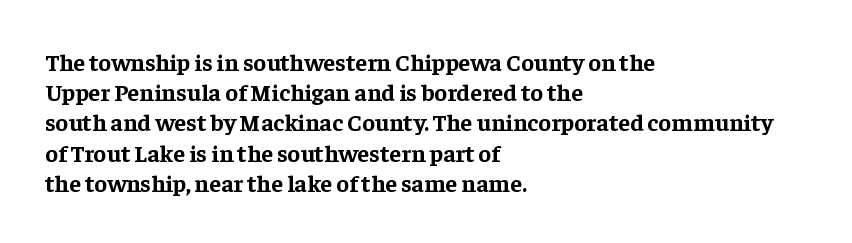
The image shows 24 px bold type, upright; set left-aligned, normal line spacing (1.26x), normal letter spacing, not underlined.
